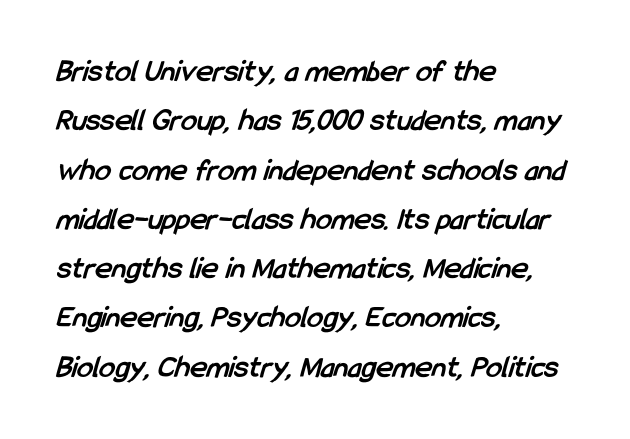
The vertical gap from one line to the next is medium. Students, note that the glyphs here touch the page at normal intervals. The strip under each line holds only bare page. A dark, heavy texture on the line: the type is bold. If you drew a ruler down the left edge, every line would touch it. These lines are composed in type without serifs.
